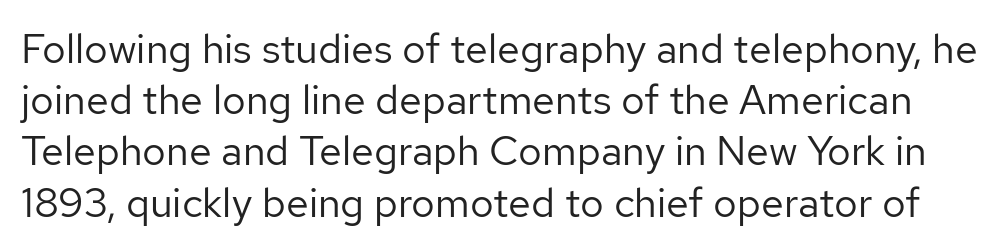
Serifs: no, the terminals of the letterforms are clean. Is this a fixed-width face? No — the glyphs have proportional, varying widths. A clean baseline with only descenders dipping below it. Whoever set this chose a conventional vertical rhythm. Default kerning and tracking; the words read as compact shapes. The font sits on the lighter half of the weight spectrum, regular included.
